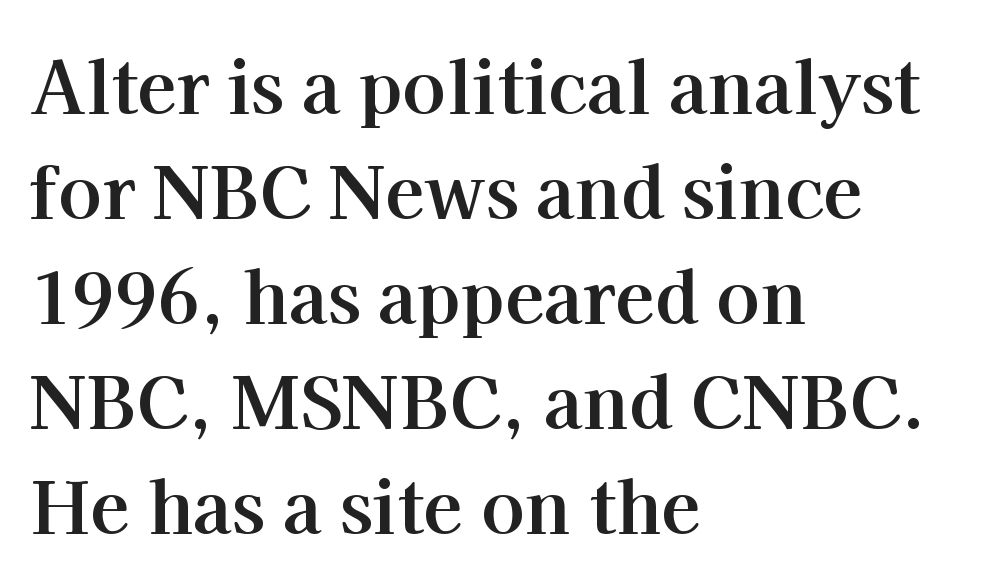
{"serif": "yes", "italic": "no", "bold": "yes", "weight": "bold", "width": "normal", "stroke_contrast": "high", "x_height": "medium", "monospaced": "no", "underline": "no", "align": "left", "line_spacing": "normal", "line_spacing_ratio": 1.46, "letter_spacing": "normal", "letter_spacing_em": 0.0, "glyph_px": 72}
